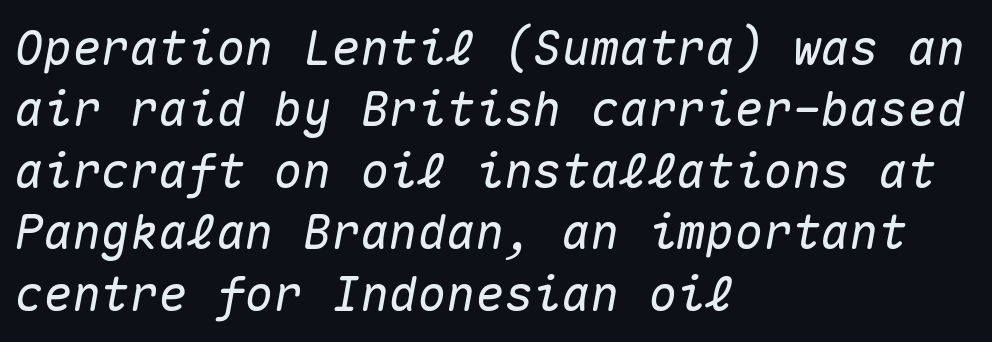
Q: Is the text italic (slanted)? A: Yes, it leans right by about 10 degrees.
Q: Is the text underlined? A: No.
Q: How is the paragraph aligned? A: Left-aligned.
Q: Is the spacing between letters normal or unusually wide? A: Normal.
Q: Is the spacing between lines tight, normal or loose? A: Normal.
Q: Width (condensed, normal, or wide)? A: Normal.
Q: Stroke contrast? A: Medium.
Q: x-height? A: Medium.
Q: Monospaced? A: Yes.
